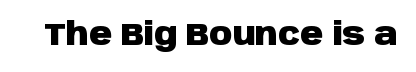
What stands out about the letter spacing? Nothing — it is the standard amount. Character widths vary here, with narrow letters taking less room than wide ones. Letters rest on an invisible, unmarked baseline. Heft: maximum for text — a bold. Note: no serifs on the glyphs. Quick note: not italic, upright.
